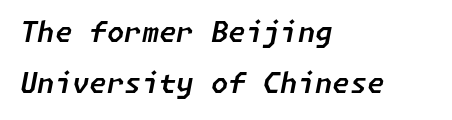
{"italic": "yes", "lean": "right", "slant_degrees": 11, "width": "normal", "stroke_contrast": "low", "x_height": "medium", "underline": "no", "align": "left", "line_spacing_ratio": 1.82, "letter_spacing": "normal", "letter_spacing_em": 0.0, "glyph_px": 28}
